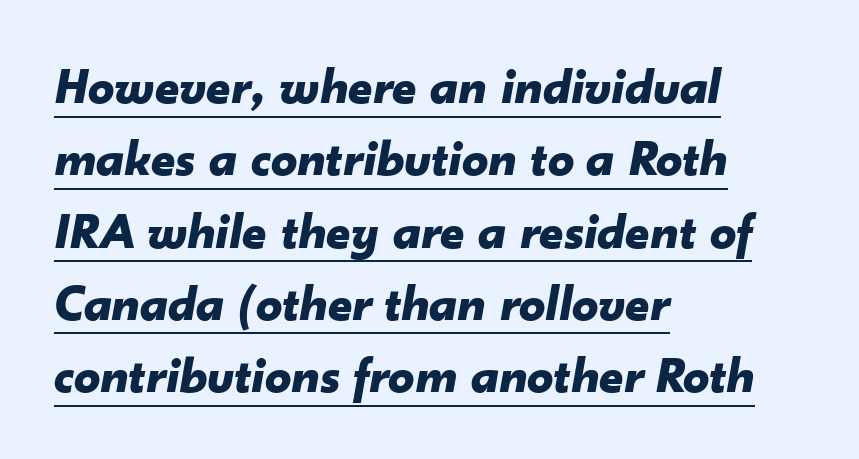
Looks like regular typesetting: each glyph gets only the width it needs. Thick stems and heavy bowls — unmistakably bold. Rendered with sloped, italic letterforms. This sample is left-justified, so line endings fall wherever the words run out. There is no visible air inserted between adjacent glyphs.
